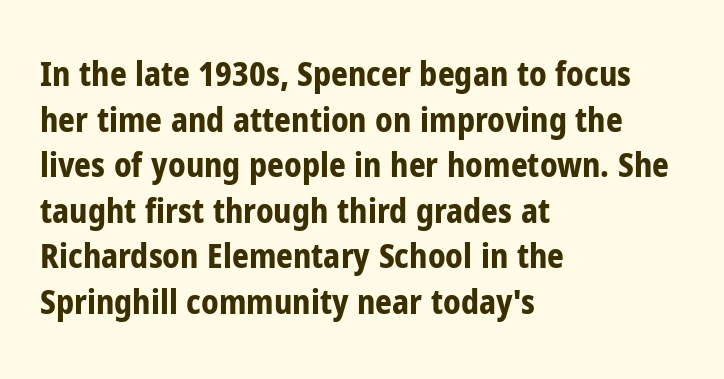
{"serif": "no", "italic": "no", "bold": "yes", "weight": "bold", "width": "condensed", "stroke_contrast": "low", "x_height": "medium", "monospaced": "no", "underline": "no", "align": "left", "line_spacing": "normal", "line_spacing_ratio": 1.38, "letter_spacing": "normal", "letter_spacing_em": 0.0, "glyph_px": 33}
